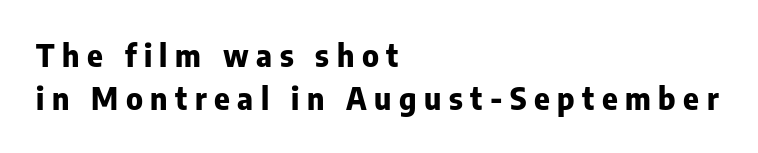
{"serif": "no", "italic": "no", "bold": "yes", "weight": "heavy", "width": "normal", "stroke_contrast": "low", "x_height": "medium", "monospaced": "no", "underline": "no", "align": "left", "line_spacing": "normal", "line_spacing_ratio": 1.43, "letter_spacing": "wide", "letter_spacing_em": 0.25, "glyph_px": 30}
